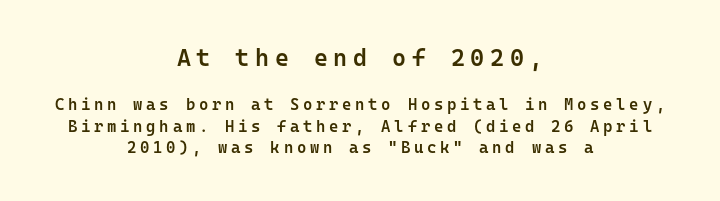
Q: Is the text bold? A: Semi-bold.
Q: Is the text italic (slanted)? A: No, it is upright.
Q: Is the text underlined? A: No.
Q: How is the paragraph aligned? A: Centered.
Q: Is the spacing between letters normal or unusually wide? A: Unusually wide.
Q: Is the spacing between lines tight, normal or loose? A: Normal.
Q: Which block of text is set in a larger size, the first (top) or the second (bottom)? A: The first (top) one.
